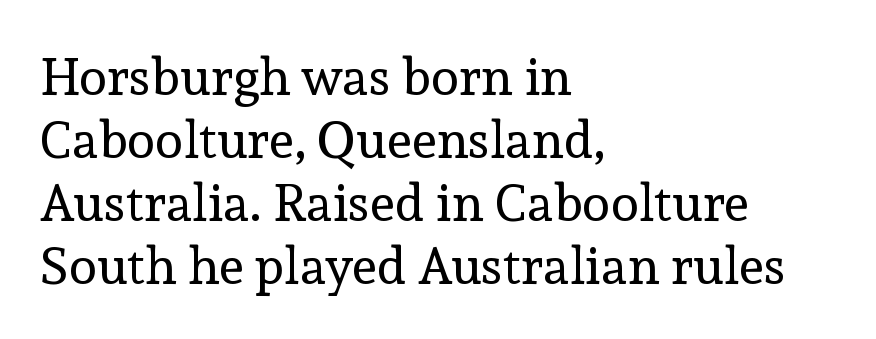
{"serif": "yes", "italic": "no", "bold": "no", "weight": "regular", "width": "normal", "x_height": "medium", "monospaced": "no", "underline": "no", "align": "left", "line_spacing_ratio": 1.21, "letter_spacing": "normal", "letter_spacing_em": 0.0, "glyph_px": 52}
